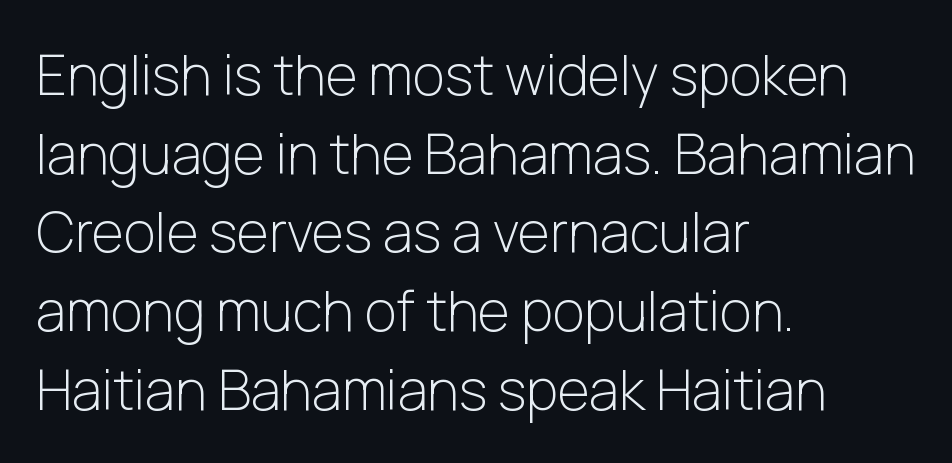
The image shows 55 px light sans-serif type, upright; set left-aligned, normal line spacing (1.43x), normal letter spacing, not underlined; low stroke contrast and a medium x-height.
